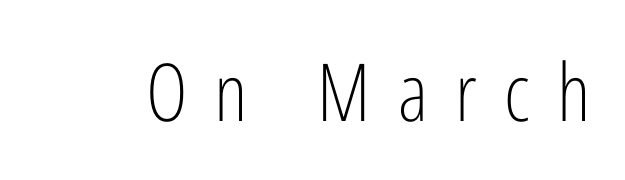
Q: Is the text bold? A: No.
Q: Is the text italic (slanted)? A: No, it is upright.
Q: Is the typeface a serif or a sans-serif typeface? A: Sans-serif.
Q: Is the text underlined? A: No.
Q: Is the spacing between letters normal or unusually wide? A: Unusually wide.
Q: Width (condensed, normal, or wide)? A: Condensed.
Q: Stroke contrast? A: Low.
Q: x-height? A: Medium.
Q: Monospaced? A: No.
